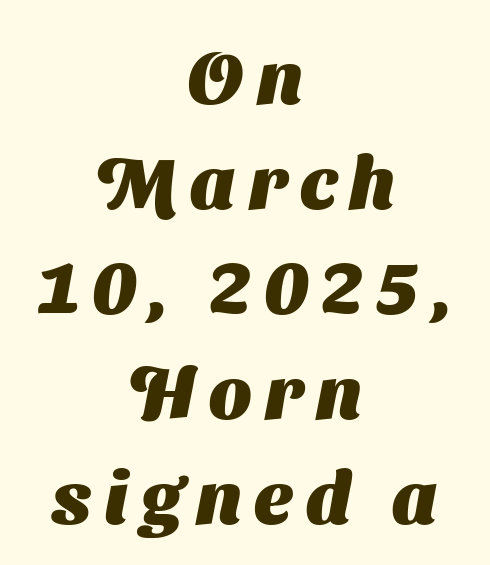
The letters advance in unequal steps, a hallmark of proportional type. Clear beneath every line of the passage. You'd pick this weight for a headline — it's a proper bold. This rendering uses center alignment, leaving both contours irregular but symmetric.
